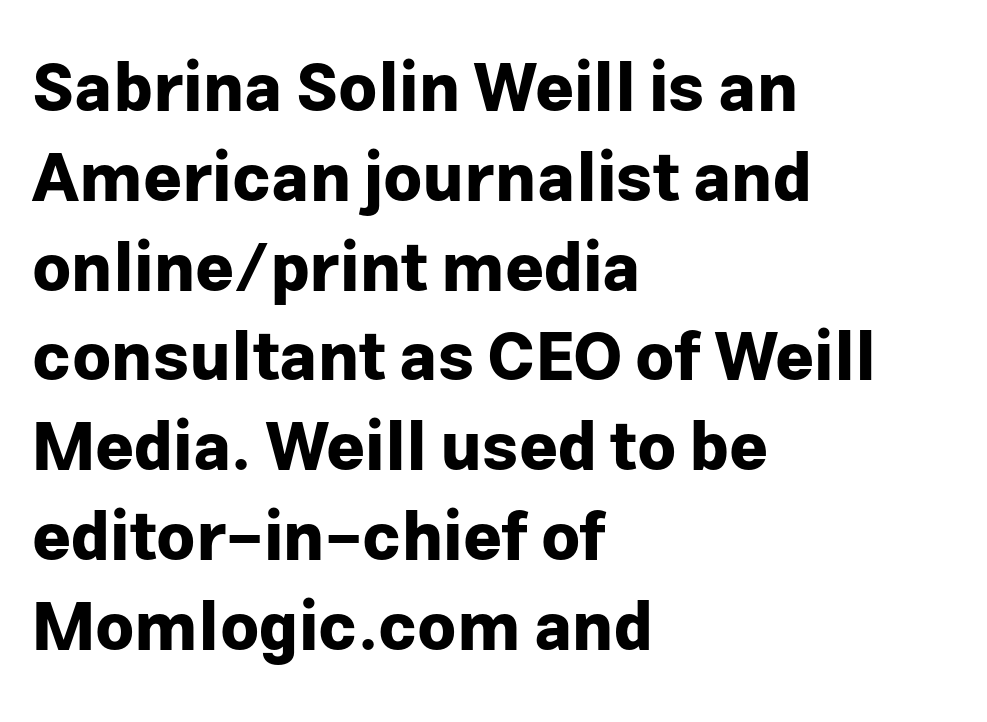
{"serif": "no", "italic": "no", "bold": "yes", "weight": "bold", "width": "normal", "stroke_contrast": "low", "x_height": "medium", "monospaced": "no", "underline": "no", "align": "left", "line_spacing": "normal", "line_spacing_ratio": 1.34, "letter_spacing": "normal", "letter_spacing_em": 0.0, "glyph_px": 67}
